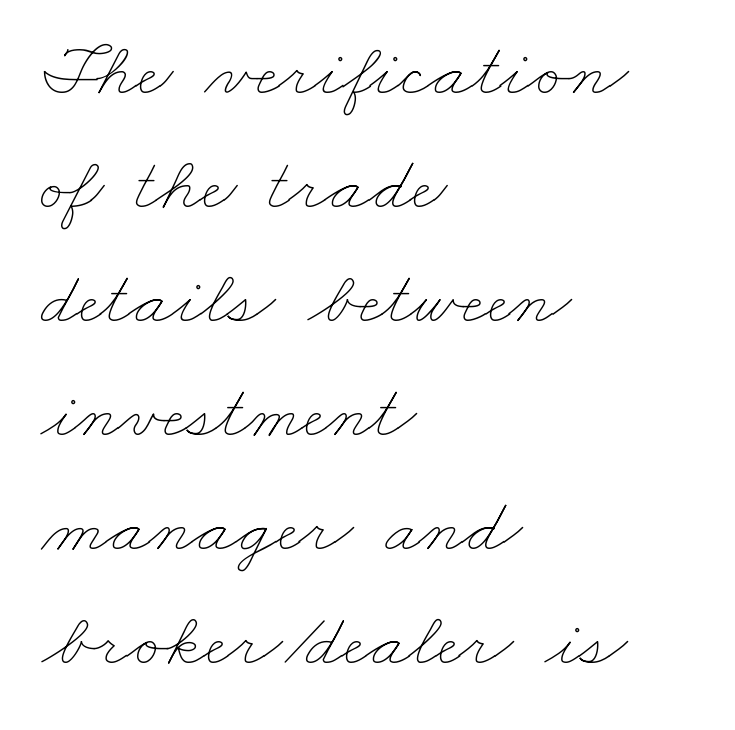
A typesetter would call this zero additional tracking. A classic flush-left, rag-right setting is used for this passage. Is the type heavy? It reads as light-to-regular instead. Decoration check: the copy has no underline. Looks like regular typesetting: each glyph gets only the width it needs. A typesetter would call this leading conventional body-copy spacing.
